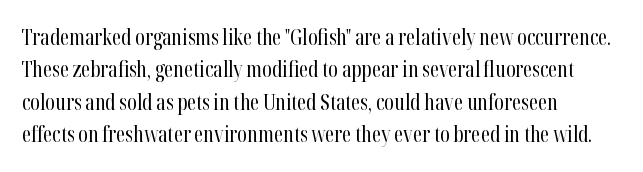
The image shows 21 px text type, upright; set left-aligned, normal line spacing (1.54x), normal letter spacing, not underlined.
